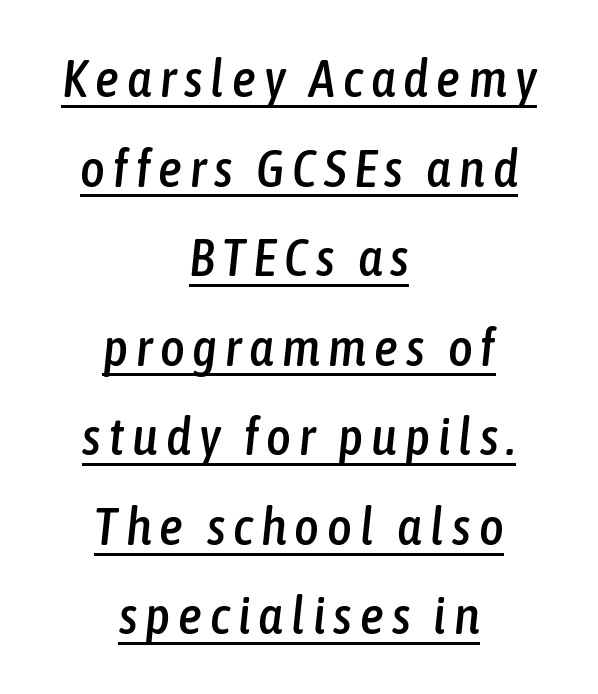
{"italic": "yes", "lean": "right", "slant_degrees": 6, "width": "condensed", "stroke_contrast": "low", "x_height": "medium", "monospaced": "no", "underline": "yes", "align": "center", "line_spacing": "normal", "line_spacing_ratio": 1.69, "glyph_px": 53}
